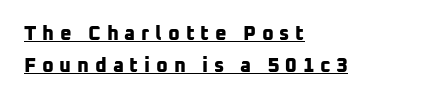
A continuous stroke trails under the words, as in a hyperlink. A classic flush-left, rag-right setting is used for this passage. Heavy-handed strokes throughout: this text is bold. The horizontal fit of the characters is loose and conspicuously gappy. One glance says typical: line gaps are just what's usual.
